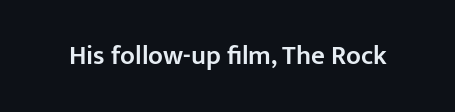
Q: Is the text bold? A: Semi-bold.
Q: Is the text italic (slanted)? A: No, it is upright.
Q: Is the text underlined? A: No.
Q: Is the spacing between letters normal or unusually wide? A: Normal.
